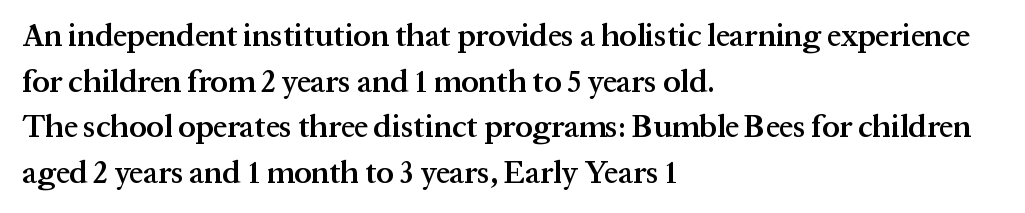
Q: Is the text bold? A: Semi-bold.
Q: Is the text italic (slanted)? A: No, it is upright.
Q: Is the typeface a serif or a sans-serif typeface? A: Serif.
Q: Is the text underlined? A: No.
Q: How is the paragraph aligned? A: Left-aligned.
Q: Is the spacing between letters normal or unusually wide? A: Normal.
Q: Is the spacing between lines tight, normal or loose? A: Normal.
Q: Width (condensed, normal, or wide)? A: Normal.
Q: Stroke contrast? A: Medium.
Q: x-height? A: Medium.
Q: Monospaced? A: No.
